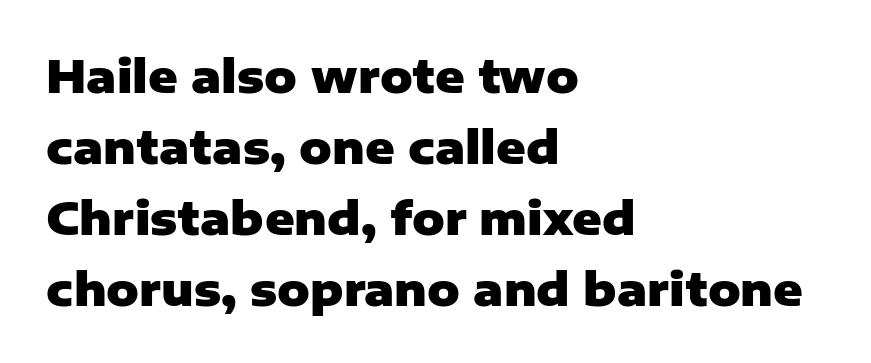
Each row of text sits above clean, open space. A full-strength bold gives these letters their thick strokes. Compared with typical body copy, the letter spacing here is the same. The line-height multiplier appears to be the usual default. Unlike italic type, these characters show no tilt at all. The font family rendered here belongs to the sans-serif group.
